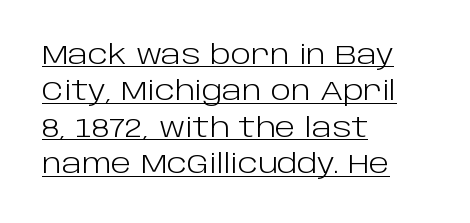
{"italic": "no", "bold": "no", "underline": "yes", "align": "left", "line_spacing": "normal", "line_spacing_ratio": 1.35, "letter_spacing": "normal", "letter_spacing_em": 0.0, "glyph_px": 27}
